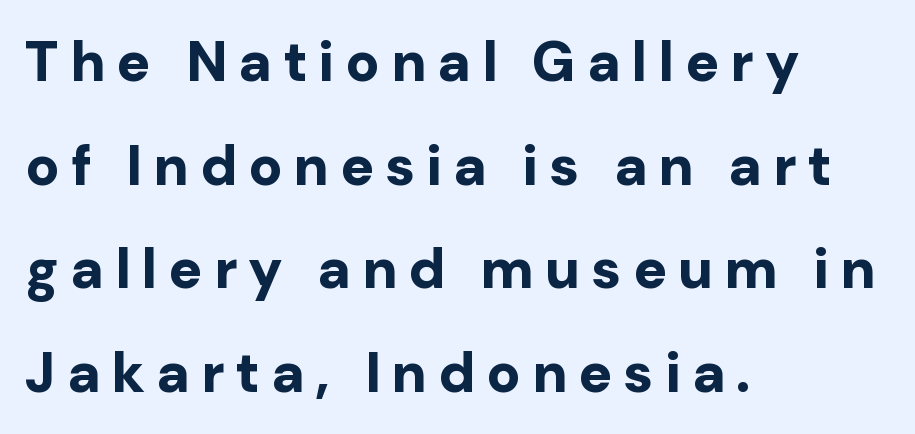
{"serif": "no", "italic": "no", "bold": "yes", "weight": "bold", "width": "normal", "stroke_contrast": "low", "x_height": "medium", "monospaced": "no", "underline": "no", "align": "left", "line_spacing_ratio": 1.85, "letter_spacing": "wide", "letter_spacing_em": 0.2, "glyph_px": 56}
